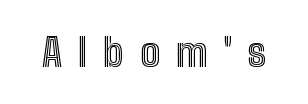
These lines are rendered in a variable-pitch font. The type sits square on the baseline with zero lean. Inter-character spacing is expanded well beyond the font's built-in metrics. The passage shown is not underscored anywhere.
